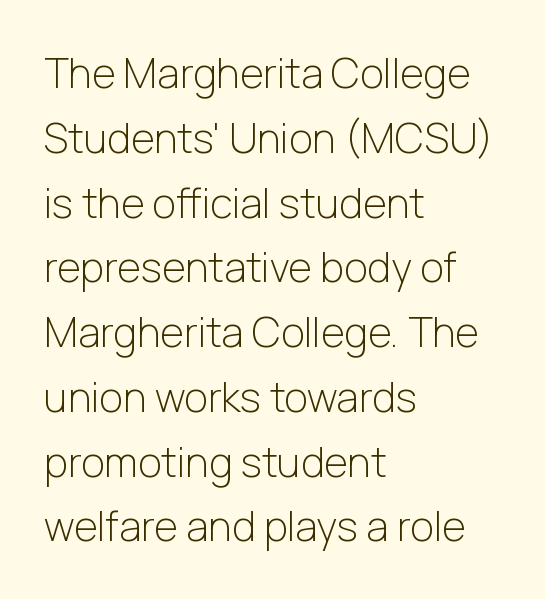
If you drew a line through each stem, it would be perfectly vertical. A typesetter would label this face a sans. Weight: in the light-to-regular range. Where is the straight margin? On the left. Looks like regular typesetting: each glyph gets only the width it needs.
